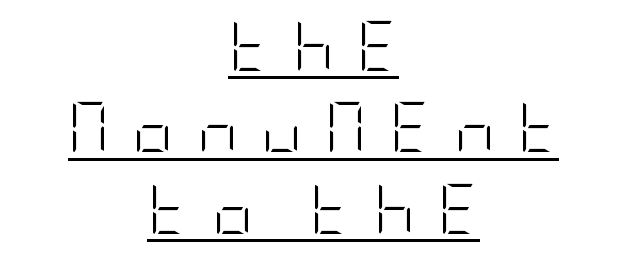
The letters stand straight up with perfectly vertical stems. In terms of leading, this rendering sits right in the middle. The passage shown has open, widely tracked lettering throughout. No letter is thick-stroked: the sample isn't bold.
